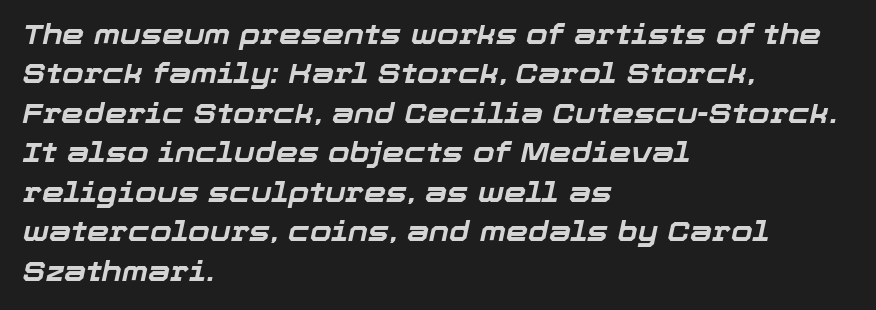
Is the type bold? Yes — the strokes are clearly thick and heavy. A classic flush-left, rag-right setting is used for this passage. The face used here is proportionally spaced, like ordinary book or web type. Has an underline been added? It has not. If you measured baseline to baseline, you'd find a middling distance. The horizontal fit of the characters is conventional and even.
